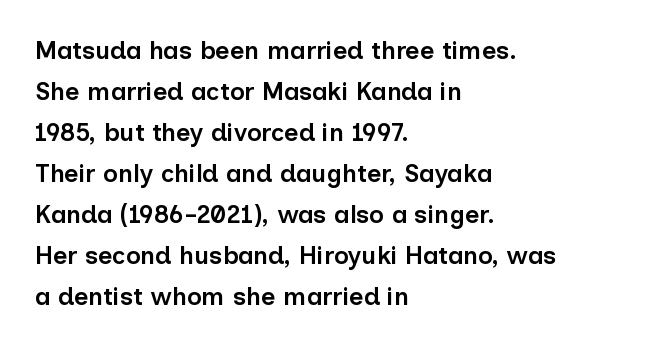
Whoever set this chose a conventional vertical rhythm. A semibold gives these letters moderate extra thickness, short of bold. The setting favours the left margin, as ordinary paragraphs usually do. Caption: standard tracking, unaltered. Nope, not italic — everything's standing straight.
